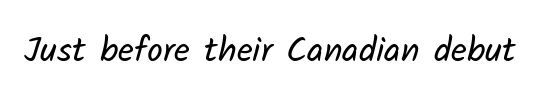
These lines are rendered in a variable-pitch font. The zone under the glyphs is completely vacant. Weight class: somewhere from thin through regular. The rendering shows plain stroke endings on the letterforms — a sans-serif design.
